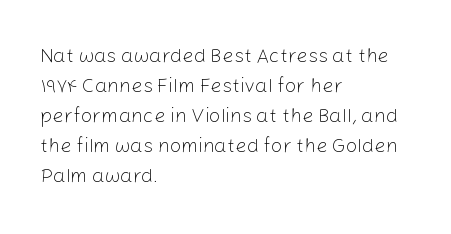
Q: Is the text bold? A: No.
Q: Is the text italic (slanted)? A: No, it is upright.
Q: Is the text underlined? A: No.
Q: How is the paragraph aligned? A: Left-aligned.
Q: Is the spacing between letters normal or unusually wide? A: Normal.
Q: Is the spacing between lines tight, normal or loose? A: Normal.
